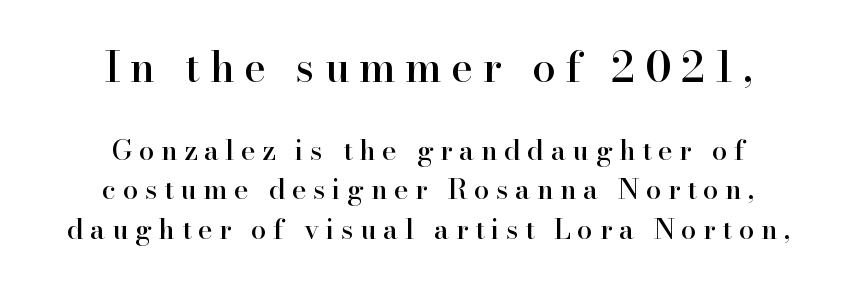
Q: Is the text italic (slanted)? A: No, it is upright.
Q: Is the typeface a serif or a sans-serif typeface? A: Serif.
Q: Is the text underlined? A: No.
Q: How is the paragraph aligned? A: Centered.
Q: Is the spacing between letters normal or unusually wide? A: Unusually wide.
Q: Is the spacing between lines tight, normal or loose? A: Normal.
Q: Which block of text is set in a larger size, the first (top) or the second (bottom)? A: The first (top) one.
Q: Width (condensed, normal, or wide)? A: Normal.
Q: Stroke contrast? A: High.
Q: x-height? A: Small.
Q: Monospaced? A: No.
